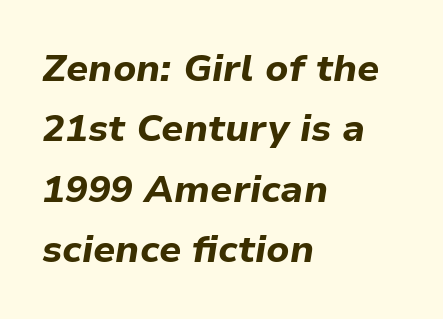
The image shows 38 px bold type, italic (leaning right); set left-aligned, normal line spacing (1.59x), normal letter spacing, not underlined; low stroke contrast and a medium x-height.
